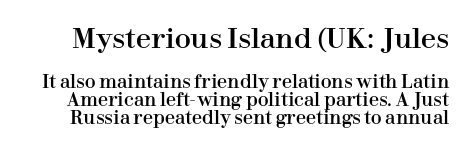
Q: Is the text italic (slanted)? A: No, it is upright.
Q: Is the text underlined? A: No.
Q: Is the spacing between letters normal or unusually wide? A: Normal.
Q: Is the spacing between lines tight, normal or loose? A: Tight.
Q: Which block of text is set in a larger size, the first (top) or the second (bottom)? A: The first (top) one.
